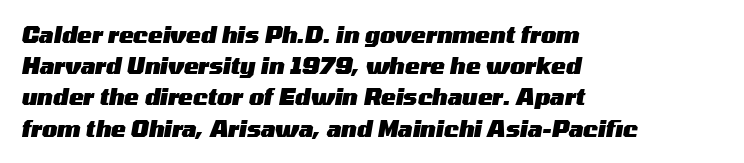
The image shows 22 px bold type, italic (leaning right); set left-aligned, normal line spacing (1.42x), normal letter spacing, not underlined.
